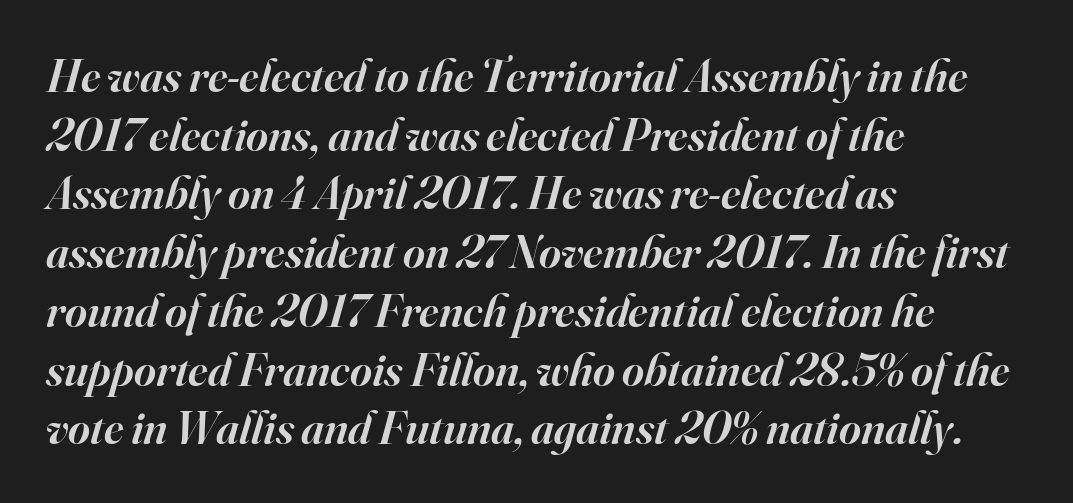
{"serif": "yes", "italic": "yes", "lean": "right", "slant_degrees": 16, "bold": "semi", "weight": "semibold", "width": "normal", "stroke_contrast": "high", "x_height": "small", "monospaced": "no", "underline": "no", "align": "left", "line_spacing": "normal", "line_spacing_ratio": 1.25, "letter_spacing": "normal", "letter_spacing_em": 0.0, "glyph_px": 47}
